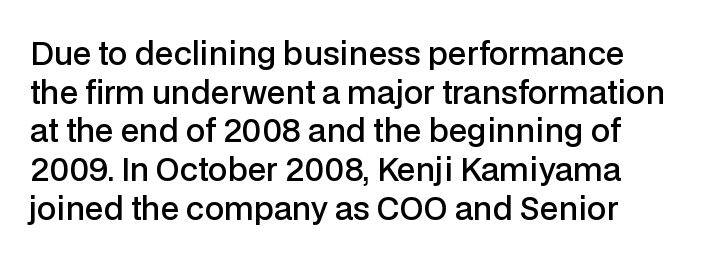
The image shows 31 px semibold sans-serif type, upright; set normal line spacing (1.25x), normal letter spacing, not underlined; low stroke contrast and a medium x-height.
